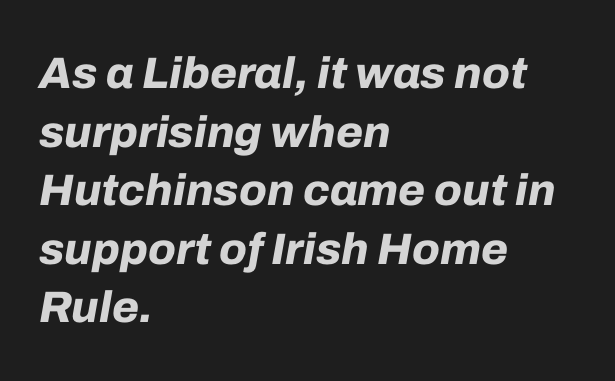
Q: Is the text bold? A: Yes.
Q: Is the text italic (slanted)? A: Yes, it leans right by about 10 degrees.
Q: Is the text underlined? A: No.
Q: How is the paragraph aligned? A: Left-aligned.
Q: Is the spacing between letters normal or unusually wide? A: Normal.
Q: Is the spacing between lines tight, normal or loose? A: Normal.
Q: Width (condensed, normal, or wide)? A: Normal.
Q: Stroke contrast? A: Low.
Q: x-height? A: Medium.
Q: Monospaced? A: No.
